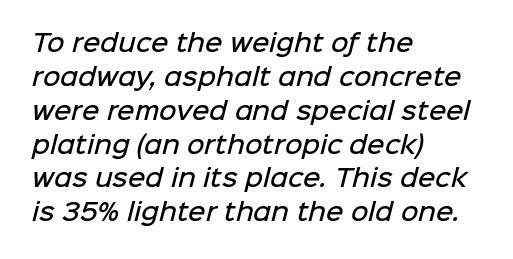
The image shows 24 px text type; set left-aligned, normal line spacing (1.41x), normal letter spacing, not underlined.
